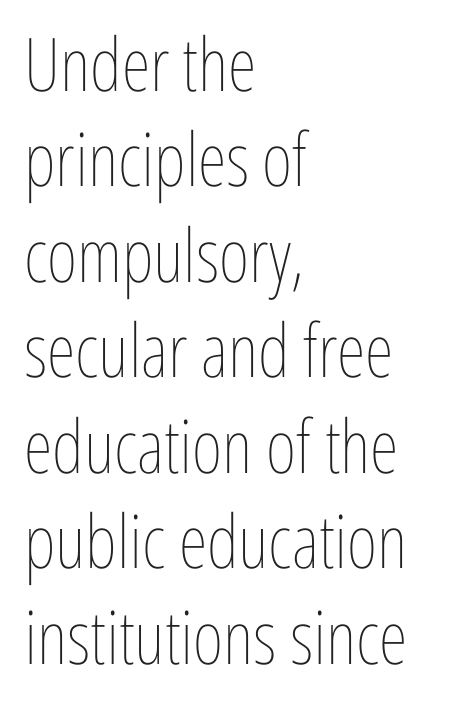
{"italic": "no", "bold": "no", "weight": "thin", "width": "condensed", "stroke_contrast": "low", "x_height": "medium", "monospaced": "no", "underline": "no", "align": "left", "line_spacing": "normal", "line_spacing_ratio": 1.29, "letter_spacing": "normal", "letter_spacing_em": 0.0, "glyph_px": 74}
